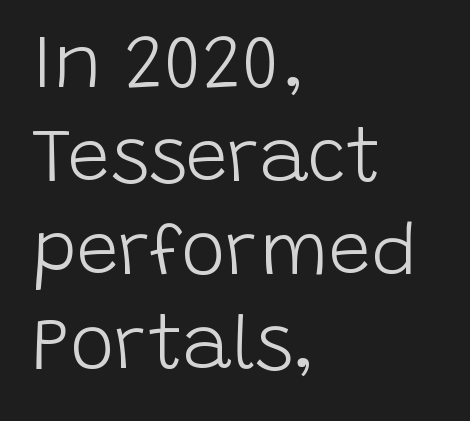
Unlike a traditional serif, this face leaves its strokes unadorned. Reading down the block, your eye returns to a fixed left position each line. Posture: straight, roman, zero tilt. This rendering leaves character spacing at its baseline value. The foot of each line stays bare and open.
